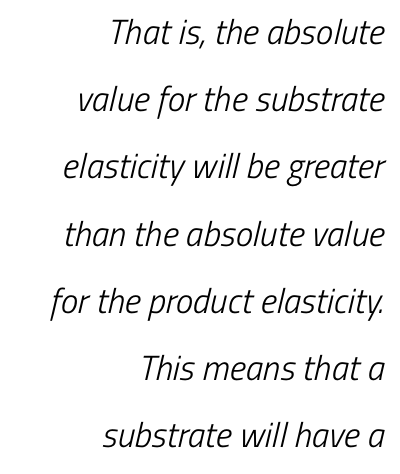
The leading is generous, giving the passage an open texture. Each row of text sits above clean, open space. Is this a fixed-width face? No — the glyphs have proportional, varying widths. The designer went with a sans here, leaving each stem footless. Bold? No — there's no thickening of the strokes. The typesetter chose a ragged-left arrangement here.
